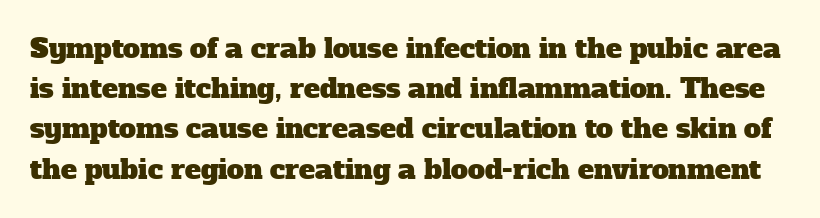
Q: Is the text underlined? A: No.
Q: Is the spacing between letters normal or unusually wide? A: Normal.
Q: Is the spacing between lines tight, normal or loose? A: Normal.
